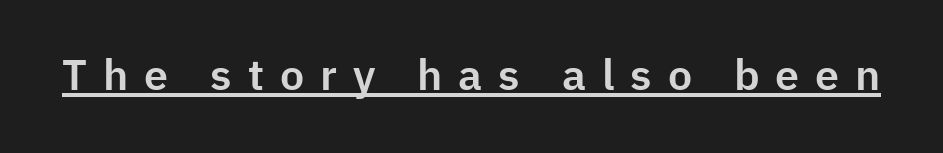
The image shows 43 px sans-serif type, upright; set unusually wide letter spacing (+0.37 em), underlined; low stroke contrast and a medium x-height.
